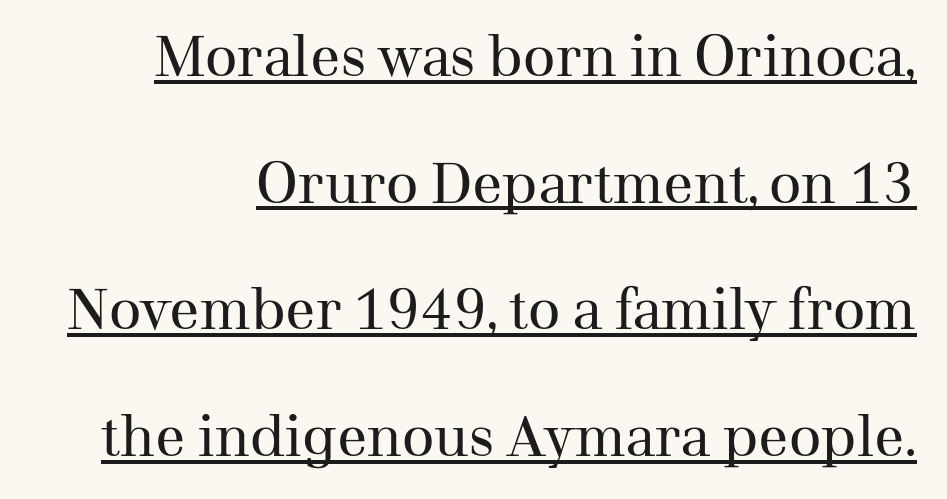
Note: serifs present on the glyphs. Ordinary non-slanted type is in use. Does the copy run flush right? Yes — the right margin is perfectly even. Character widths vary here, with narrow letters taking less room than wide ones. Each new line begins a long way beneath the previous one.
